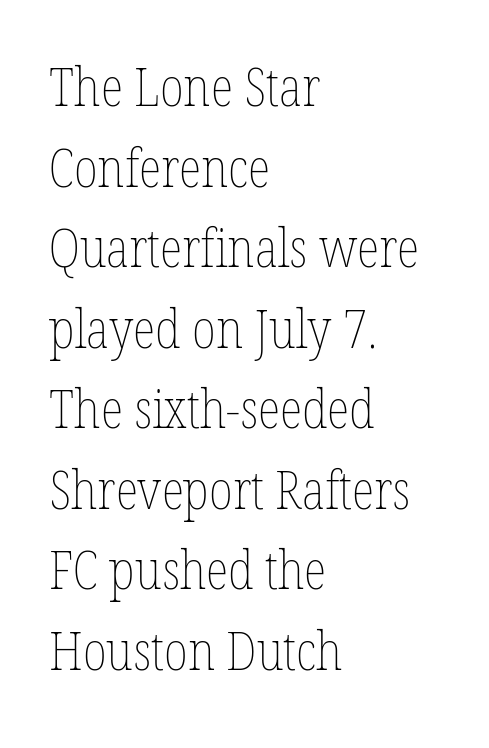
{"italic": "no", "bold": "no", "weight": "thin", "width": "condensed", "stroke_contrast": "low", "x_height": "medium", "monospaced": "no", "underline": "no", "align": "left", "line_spacing": "normal", "line_spacing_ratio": 1.52, "letter_spacing": "normal", "letter_spacing_em": 0.0, "glyph_px": 53}
